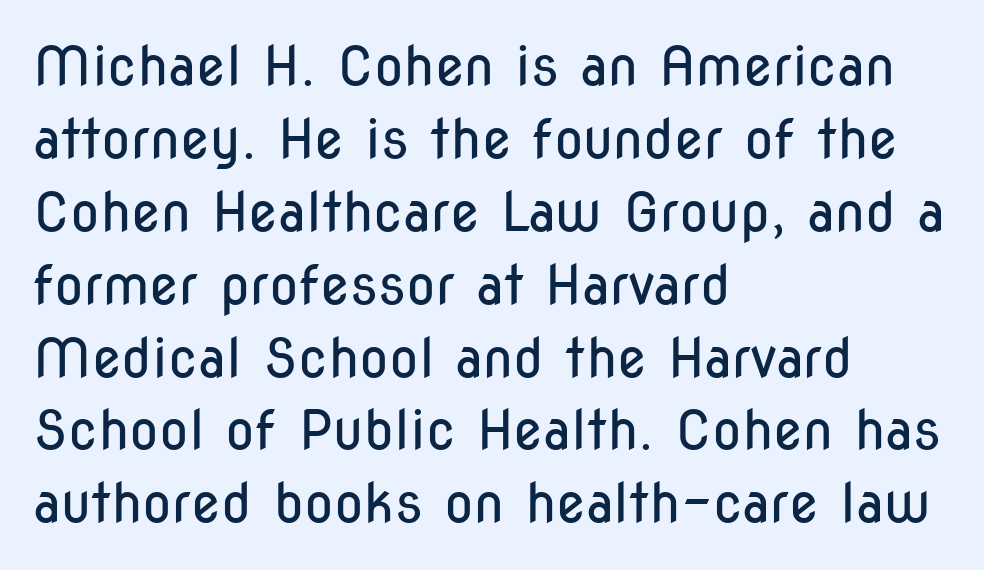
{"serif": "no", "italic": "no", "bold": "no", "weight": "regular", "width": "condensed", "stroke_contrast": "low", "x_height": "medium", "monospaced": "no", "underline": "no", "align": "left", "line_spacing": "normal", "line_spacing_ratio": 1.35, "letter_spacing": "normal", "letter_spacing_em": 0.0, "glyph_px": 54}
